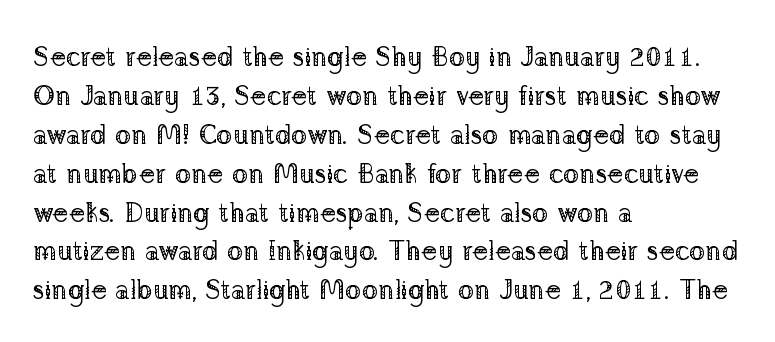
Q: Is the text bold? A: No.
Q: Is the text italic (slanted)? A: No, it is upright.
Q: Is the text underlined? A: No.
Q: How is the paragraph aligned? A: Left-aligned.
Q: Is the spacing between letters normal or unusually wide? A: Normal.
Q: Is the spacing between lines tight, normal or loose? A: Normal.
